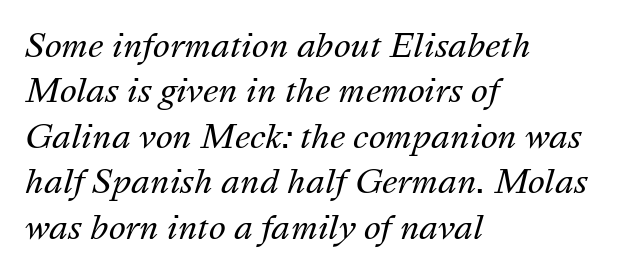
The passage shown stacks its lines at a standard gap. Stems and bowls with no extra thickness — not bold. In terms of letterspacing, this is plain default setting. Think of a printed novel: that variable character pitch is what you see here. Casual observation: everything's shoved over to the left.
